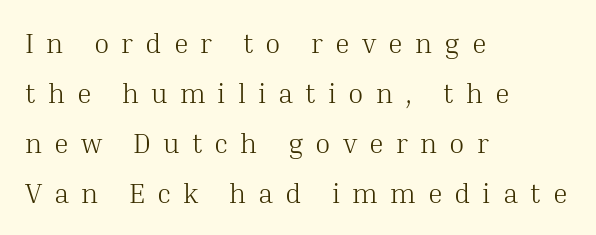
To sum up the face: it has serifs. The paragraph shown leans on its left margin. Only glyphs here, with clear space below each row. Posture: vertical. Do the characters align in a grid? No, the font is proportional.
